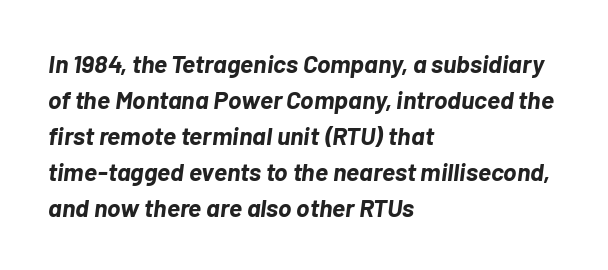
Q: Is the text bold? A: Yes.
Q: Is the text italic (slanted)? A: Yes, it leans right by about 7 degrees.
Q: Is the text underlined? A: No.
Q: How is the paragraph aligned? A: Left-aligned.
Q: Is the spacing between letters normal or unusually wide? A: Normal.
Q: Is the spacing between lines tight, normal or loose? A: Normal.
